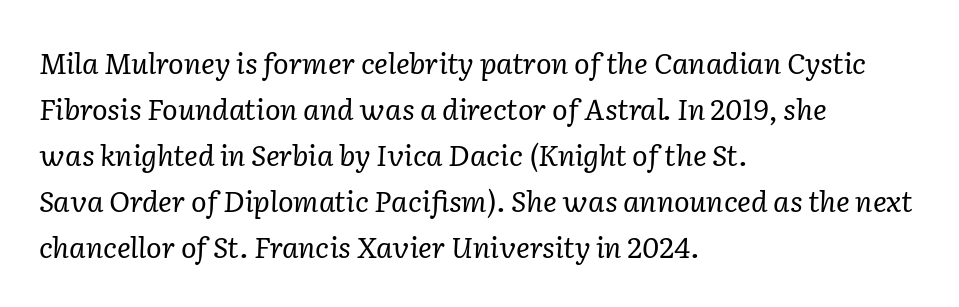
Short note: letters normally spaced. A typesetter would label this face a serif. Slant detected: the letters are inclined. You could not count columns in this text — the font is proportionally spaced.
